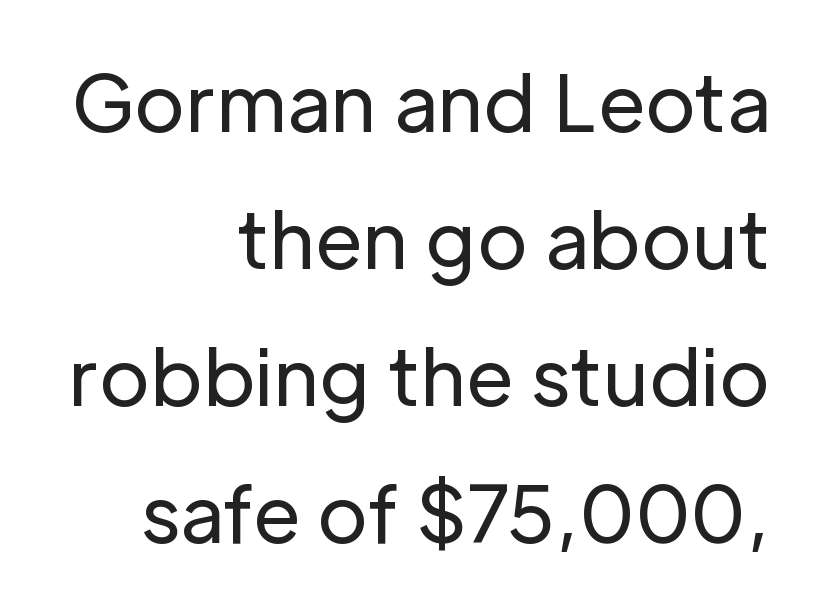
Is the letter spacing exaggerated? No — it looks like the ordinary default. The string is rendered with underlining switched off. Varying glyph widths throughout — classic text-font behaviour. Alignment: flush right. Italic? Not at all — the glyphs are vertical.
